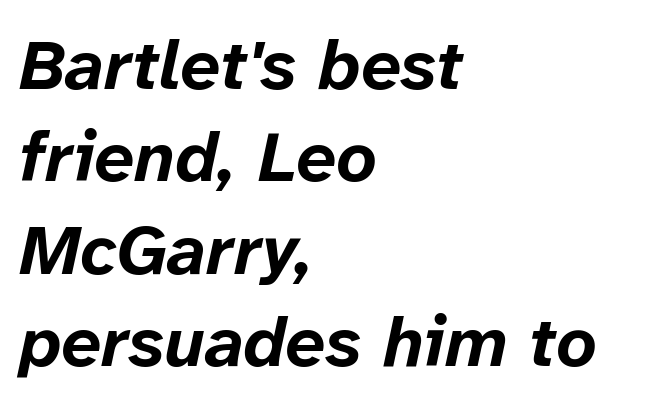
Reading down the column, the eye jumps a familiar distance to each next line. Here the designer chose a conventional face with non-uniform glyph widths. Decoration check: the copy has no underline. The rendering applies a slant to the glyphs. Tracking here is standard; glyphs follow each other at the usual distance. Every row of glyphs begins at an identical x-position on the left.
